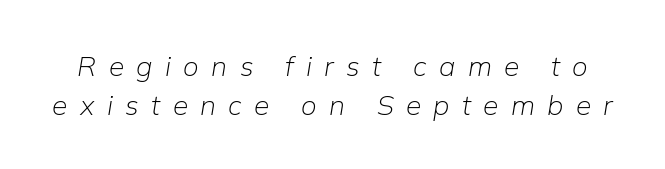
{"italic": "yes", "lean": "right", "slant_degrees": 9, "bold": "no", "weight": "light", "width": "normal", "stroke_contrast": "low", "x_height": "medium", "monospaced": "no", "underline": "no", "line_spacing": "normal", "line_spacing_ratio": 1.39, "letter_spacing": "wide", "letter_spacing_em": 0.44, "glyph_px": 28}
